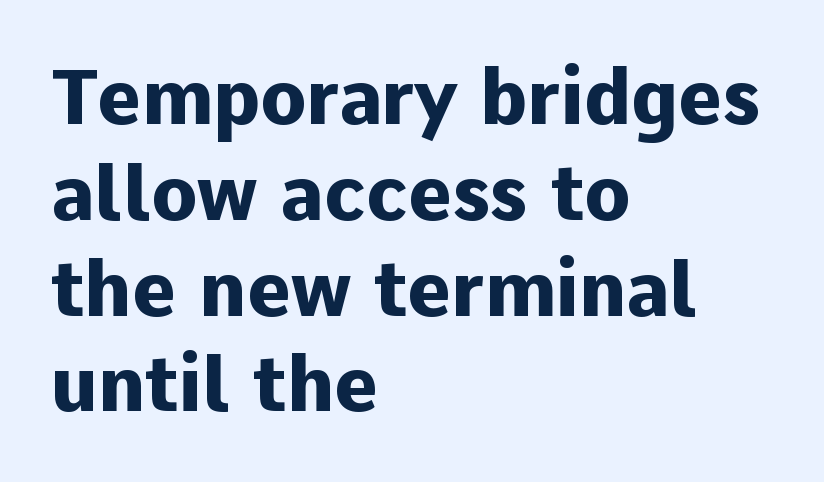
The image shows 76 px heavy sans-serif type, upright; set left-aligned, normal line spacing (1.26x), normal letter spacing, not underlined; low stroke contrast and a medium x-height.
